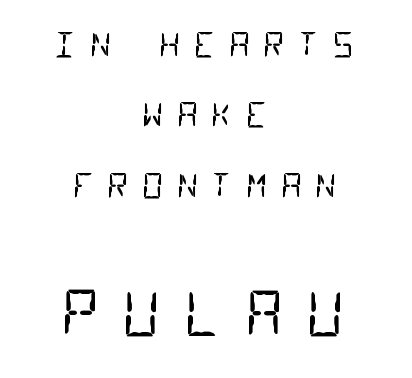
The image shows 60 px regular-weight, condensed sans-serif type, monospaced; set centered, loose line spacing (2.07x), unusually wide letter spacing (+0.37 em), not underlined; the second (bottom) block is 1.76x larger; low stroke contrast and a large x-height.
